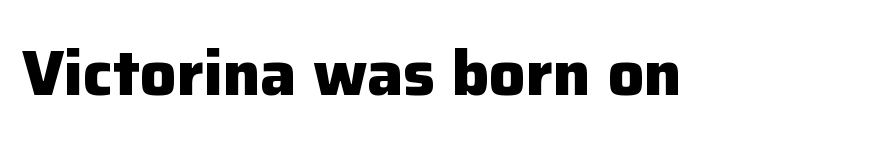
Between one letter and the next there's only the usual sliver of space. Note the varied advance widths — an 'i' is clearly narrower than an 'm'. Rendered with straight, roman letterforms. Beneath every word, the page is bare. Plenty of ink on the page — the face is bold.
